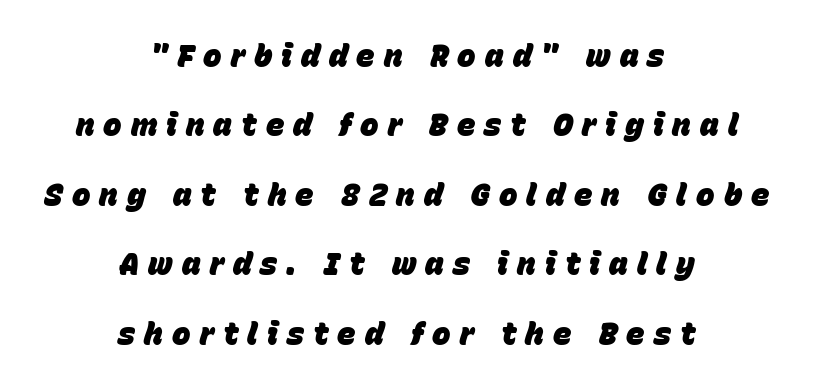
The image shows 31 px heavy type, italic (leaning right); set centered, loose line spacing (2.24x), unusually wide letter spacing (+0.29 em), not underlined; low stroke contrast and a large x-height.
